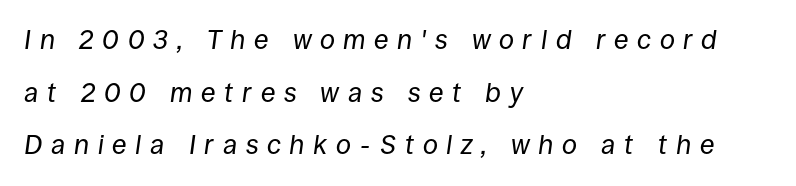
The passage shown stacks its lines with a broad gap. Each line starts at the same left margin while the right side varies. Check the space under the baseline: it is left empty. Loose tracking; the words dissolve into strings of separated letters.
